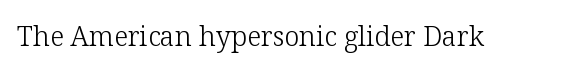
{"italic": "no", "bold": "no", "underline": "no", "letter_spacing": "normal", "letter_spacing_em": 0.0, "glyph_px": 27}
